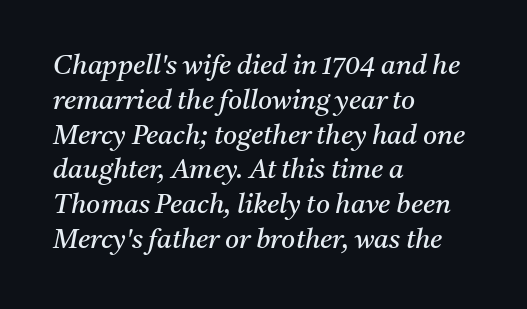
{"italic": "yes", "lean": "right", "slant_degrees": 11, "bold": "no", "underline": "no", "align": "left", "line_spacing": "normal", "line_spacing_ratio": 1.29, "letter_spacing": "normal", "letter_spacing_em": 0.0, "glyph_px": 27}
